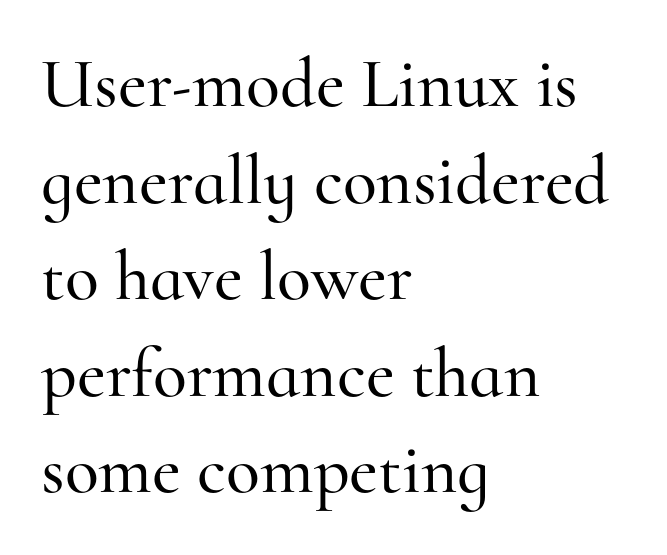
{"serif": "yes", "italic": "no", "width": "normal", "stroke_contrast": "high", "x_height": "small", "monospaced": "no", "underline": "no", "align": "left", "line_spacing": "normal", "line_spacing_ratio": 1.38, "letter_spacing": "normal", "letter_spacing_em": 0.0, "glyph_px": 70}
